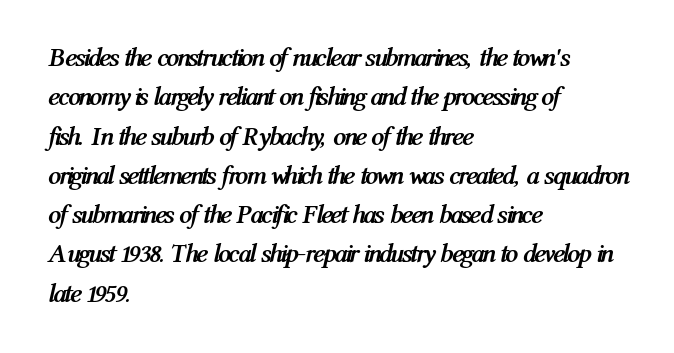
Notice how thick the strokes are: this is what a full bold looks like. Descenders are the only things crossing below the line. The rendering applies a slant to the glyphs. The ragged edge is on the right, which tells us the setting is flush left.
